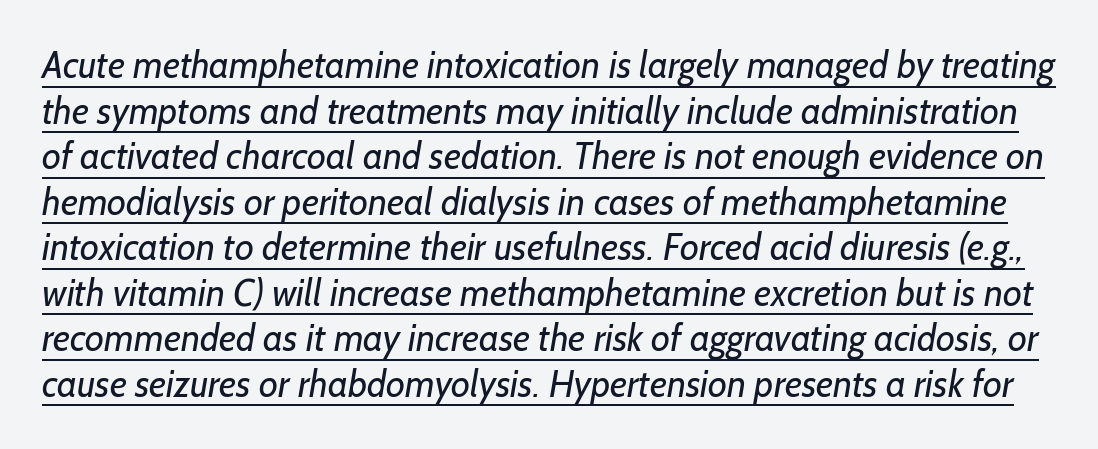
Q: Is the text bold? A: No.
Q: Is the typeface a serif or a sans-serif typeface? A: Sans-serif.
Q: Is the text underlined? A: Yes.
Q: Is the spacing between letters normal or unusually wide? A: Normal.
Q: Width (condensed, normal, or wide)? A: Normal.
Q: Stroke contrast? A: Low.
Q: x-height? A: Medium.
Q: Monospaced? A: No.
